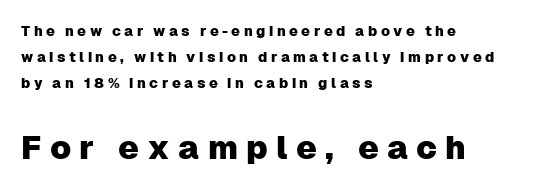
{"serif": "no", "italic": "no", "width": "normal", "stroke_contrast": "low", "x_height": "medium", "monospaced": "no", "underline": "no", "align": "left", "line_spacing_ratio": 1.84, "letter_spacing": "wide", "letter_spacing_em": 0.25, "larger_block": "second", "size_ratio": 2.36, "glyph_px": 33}
